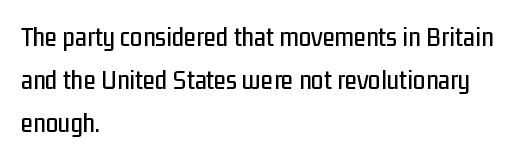
Only glyphs here, with clear space below each row. Unlike italic type, these characters show no tilt at all. A typesetter would label this face a sans. Varying glyph widths throughout — classic text-font behaviour. Short and long lines alike share a common starting point at left.
